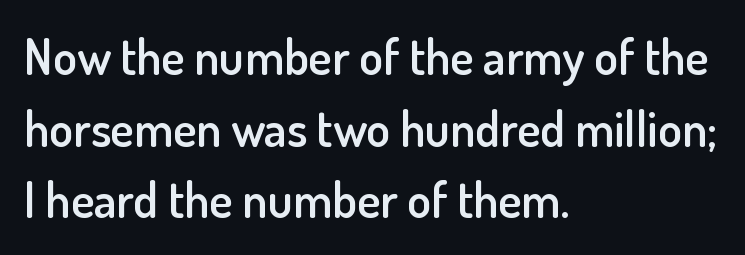
Q: Is the text bold? A: Semi-bold.
Q: Is the text italic (slanted)? A: No, it is upright.
Q: Is the typeface a serif or a sans-serif typeface? A: Sans-serif.
Q: Is the text underlined? A: No.
Q: How is the paragraph aligned? A: Left-aligned.
Q: Is the spacing between letters normal or unusually wide? A: Normal.
Q: Is the spacing between lines tight, normal or loose? A: Normal.
Q: Width (condensed, normal, or wide)? A: Normal.
Q: Stroke contrast? A: Low.
Q: x-height? A: Small.
Q: Monospaced? A: No.
